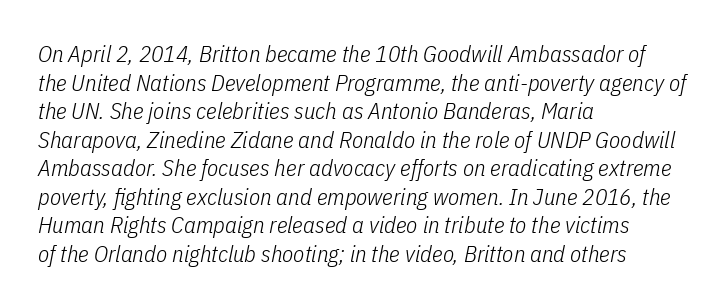
Letters rest on an invisible, unmarked baseline. No extra tracking has been applied to these lines. These glyphs show unthickened strokes, regular width or finer. Typeset ragged right — the left edge is the straight one.
